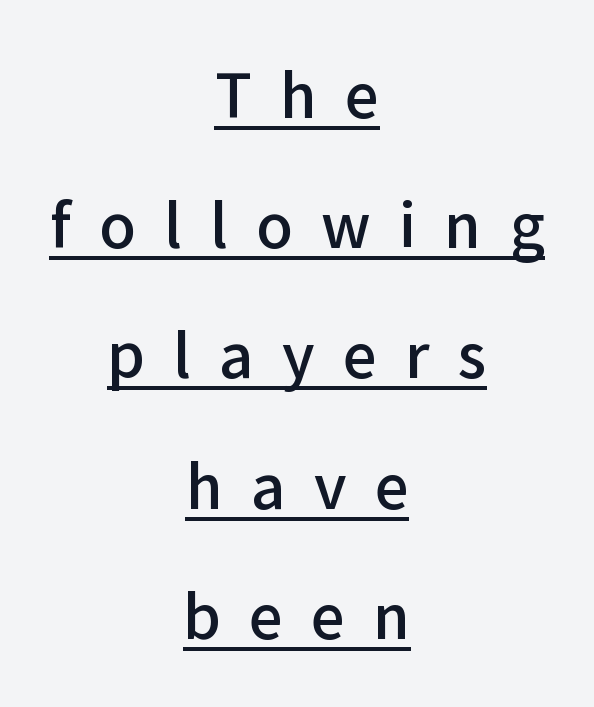
The image shows 60 px semibold sans-serif type, upright; set centered, loose line spacing (2.17x), unusually wide letter spacing (+0.47 em), underlined; low stroke contrast and a medium x-height.
